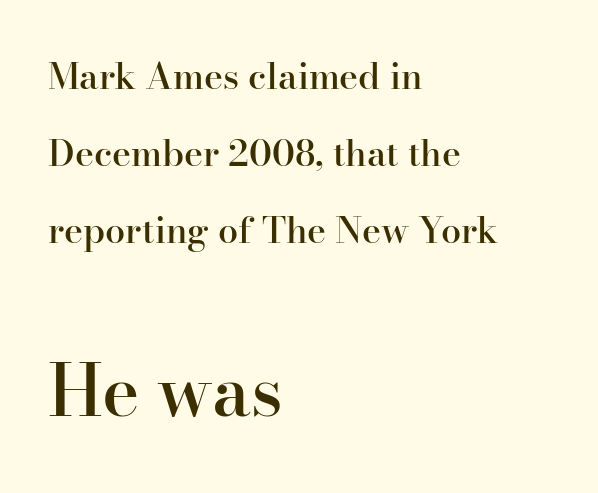
The image shows 71 px semibold serif type, upright; set left-aligned, loose line spacing (2.14x), normal letter spacing, not underlined; the second (bottom) block is 1.97x larger; high stroke contrast and a small x-height.
